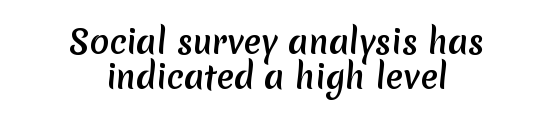
{"serif": "no", "width": "normal", "stroke_contrast": "medium", "x_height": "medium", "monospaced": "no", "underline": "no", "align": "center", "line_spacing": "tight", "line_spacing_ratio": 1.09, "letter_spacing": "normal", "letter_spacing_em": 0.0, "glyph_px": 32}
